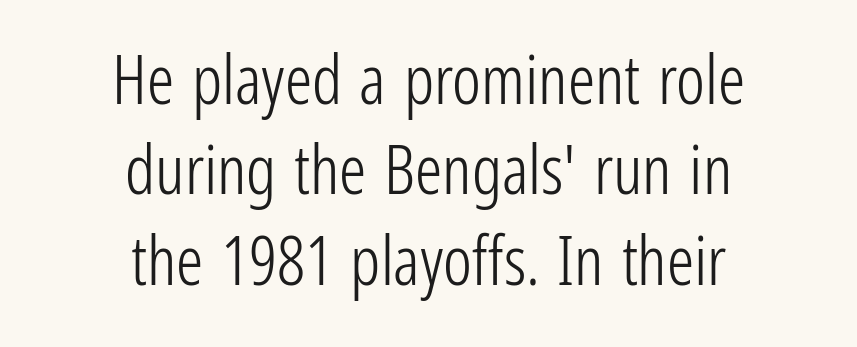
The image shows 68 px light, condensed sans-serif type, upright; set centered, normal line spacing (1.33x), normal letter spacing, not underlined; low stroke contrast and a medium x-height.
